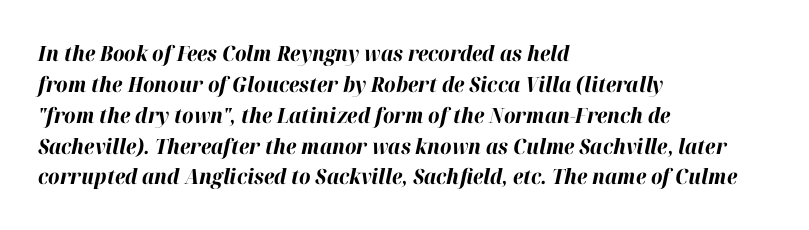
Left-aligned paragraph, ragged on the right. The line-height multiplier appears to be the usual default. There is no visible air inserted between adjacent glyphs. The passage shown leans; its letterforms are oblique. Thick stems and heavy bowls — unmistakably bold.
